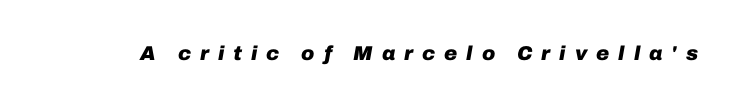
Q: Is the text bold? A: Yes.
Q: Is the text italic (slanted)? A: Yes, it leans right by about 10 degrees.
Q: Is the text underlined? A: No.
Q: Is the spacing between letters normal or unusually wide? A: Unusually wide.
